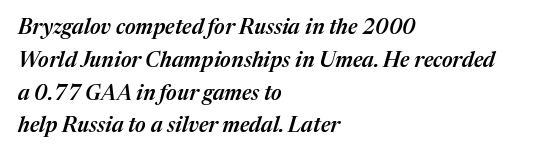
{"italic": "yes", "lean": "right", "slant_degrees": 17, "bold": "semi", "underline": "no", "align": "left", "line_spacing": "normal", "line_spacing_ratio": 1.56, "letter_spacing": "normal", "letter_spacing_em": 0.0, "glyph_px": 21}
